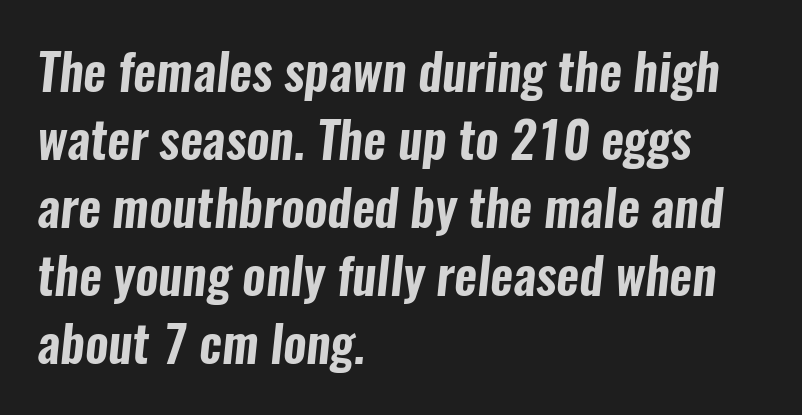
{"serif": "no", "width": "condensed", "stroke_contrast": "low", "x_height": "medium", "monospaced": "no", "underline": "no", "align": "left", "line_spacing": "normal", "line_spacing_ratio": 1.36, "letter_spacing": "normal", "letter_spacing_em": 0.0, "glyph_px": 50}
